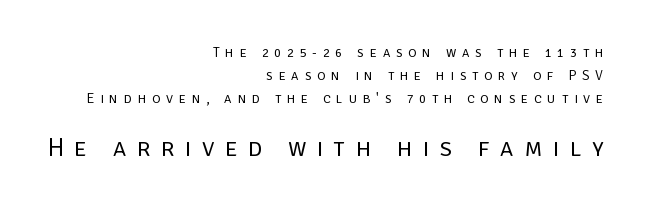
What's the leading like? Ordinary, nothing unusual. The rendering anchors every line to the right-hand side. The gaps between neighbouring characters are conspicuously large. Top chunk: small. Bottom chunk: large. The words here are not underlined. Do the letters lean? They stand straight.
